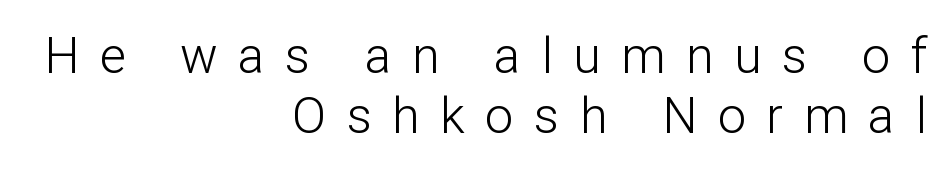
The image shows 50 px light sans-serif type, upright; set right-aligned, line spacing 1.21x, unusually wide letter spacing (+0.41 em), not underlined; low stroke contrast and a medium x-height.
